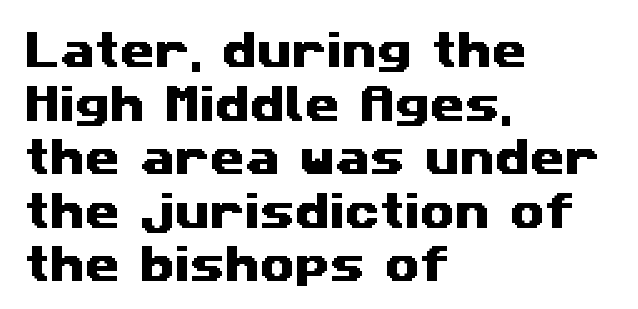
The image shows 40 px wide sans-serif type; set left-aligned, normal line spacing (1.34x), normal letter spacing, not underlined; medium stroke contrast and a medium x-height.
